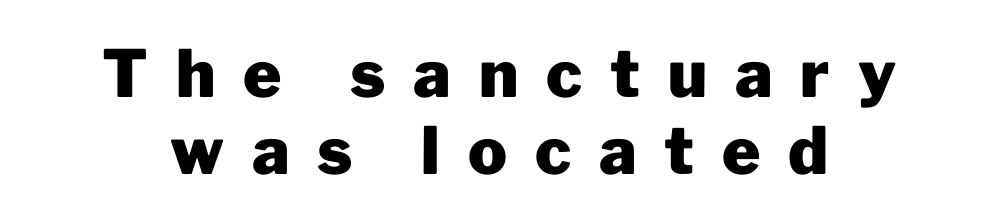
Q: Is the text bold? A: Yes.
Q: Is the text italic (slanted)? A: No, it is upright.
Q: Is the typeface a serif or a sans-serif typeface? A: Sans-serif.
Q: Is the text underlined? A: No.
Q: Is the spacing between letters normal or unusually wide? A: Unusually wide.
Q: Width (condensed, normal, or wide)? A: Normal.
Q: Stroke contrast? A: Low.
Q: x-height? A: Medium.
Q: Monospaced? A: No.
